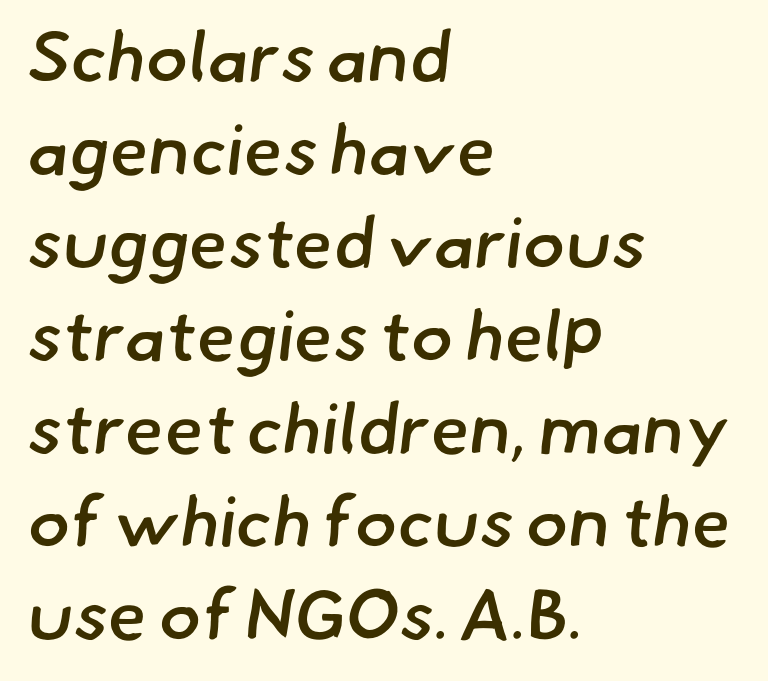
The image shows 71 px semibold sans-serif type; set left-aligned, normal line spacing (1.31x), normal letter spacing, not underlined; low stroke contrast and a small x-height.
